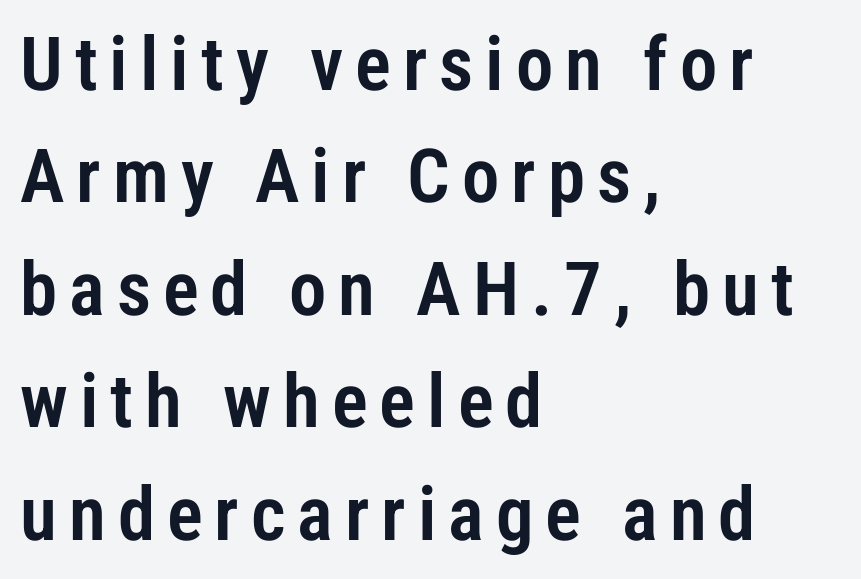
Q: Is the text italic (slanted)? A: No, it is upright.
Q: Is the typeface a serif or a sans-serif typeface? A: Sans-serif.
Q: Is the text underlined? A: No.
Q: How is the paragraph aligned? A: Left-aligned.
Q: Is the spacing between lines tight, normal or loose? A: Normal.
Q: Width (condensed, normal, or wide)? A: Condensed.
Q: Stroke contrast? A: Low.
Q: x-height? A: Medium.
Q: Monospaced? A: No.
